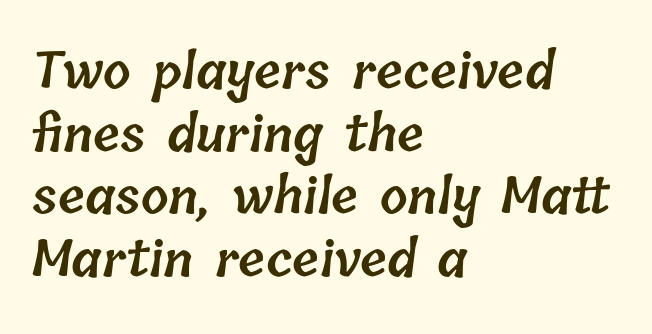
{"bold": "semi", "weight": "semibold", "width": "normal", "stroke_contrast": "low", "x_height": "medium", "monospaced": "no", "underline": "no", "align": "left", "line_spacing": "normal", "line_spacing_ratio": 1.28, "letter_spacing": "normal", "letter_spacing_em": 0.0, "glyph_px": 49}
